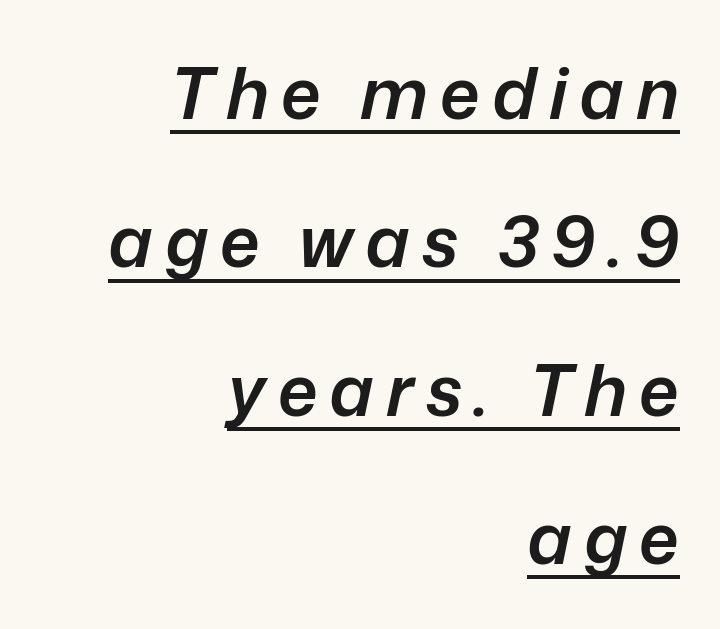
Q: Is the text bold? A: Semi-bold.
Q: Is the text italic (slanted)? A: Yes, it leans right by about 12 degrees.
Q: Is the text underlined? A: Yes.
Q: How is the paragraph aligned? A: Right-aligned.
Q: Is the spacing between lines tight, normal or loose? A: Loose.
Q: Width (condensed, normal, or wide)? A: Normal.
Q: Stroke contrast? A: Low.
Q: x-height? A: Medium.
Q: Monospaced? A: No.
